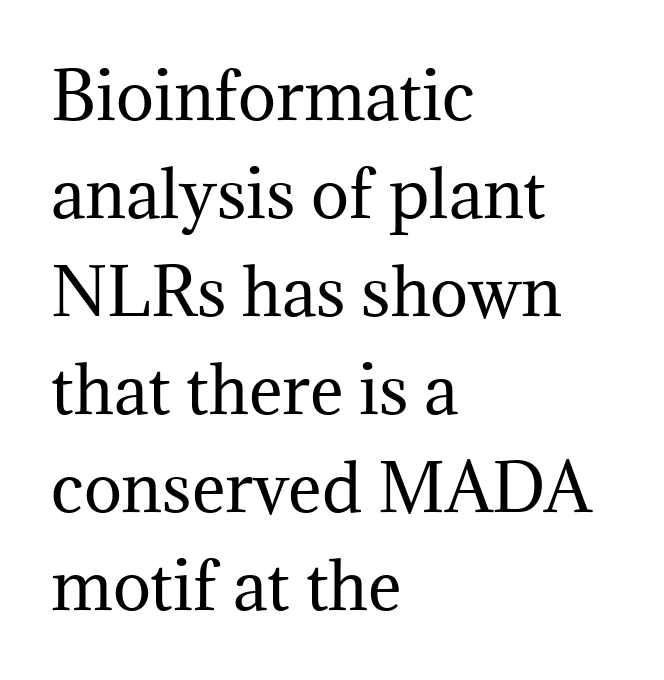
The image shows 64 px regular-weight serif type, upright; set left-aligned, normal line spacing (1.53x), normal letter spacing, not underlined; medium stroke contrast and a medium x-height.
